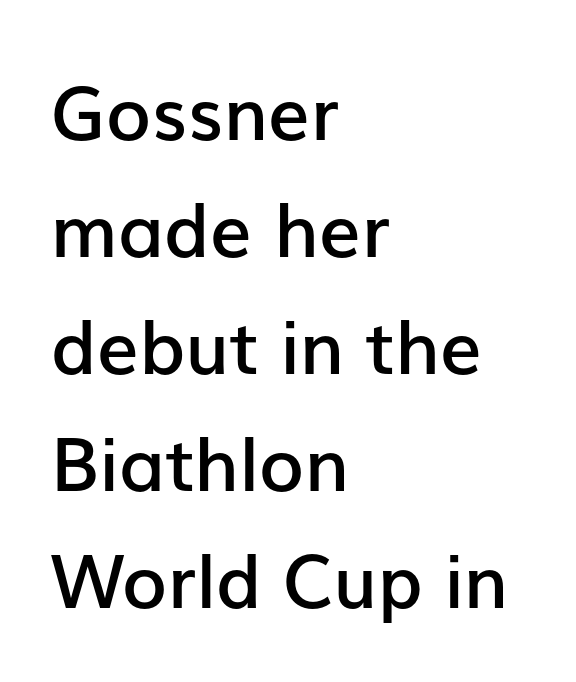
{"serif": "no", "italic": "no", "bold": "semi", "weight": "semibold", "width": "normal", "stroke_contrast": "low", "x_height": "medium", "monospaced": "no", "underline": "no", "align": "left", "line_spacing": "normal", "line_spacing_ratio": 1.58, "letter_spacing": "normal", "letter_spacing_em": 0.0, "glyph_px": 74}
